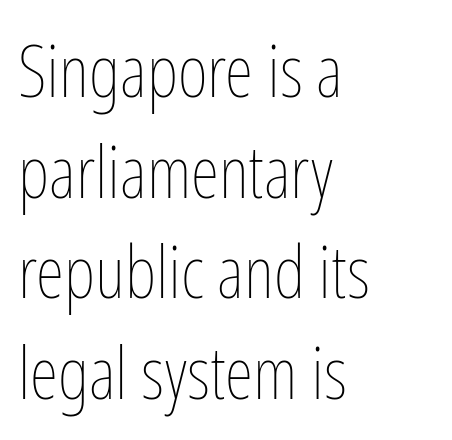
{"italic": "no", "bold": "no", "weight": "thin", "width": "condensed", "stroke_contrast": "low", "x_height": "medium", "monospaced": "no", "underline": "no", "align": "left", "line_spacing": "normal", "line_spacing_ratio": 1.38, "letter_spacing": "normal", "letter_spacing_em": 0.0, "glyph_px": 73}
